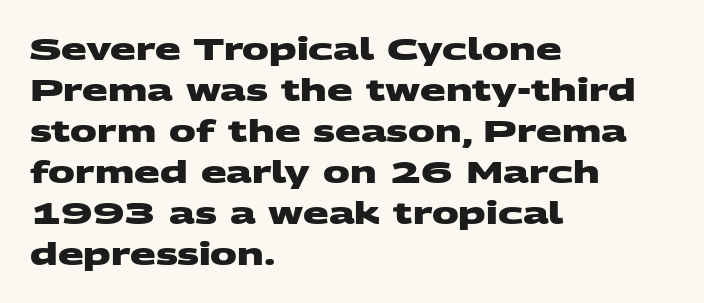
This sample uses plain, unmodified letter spacing. Looks like regular typesetting: each glyph gets only the width it needs. These words are printed bold, with thick strokes throughout. Regarding leading, the lines here are spaced in the standard way. Note: no serifs on the glyphs.
